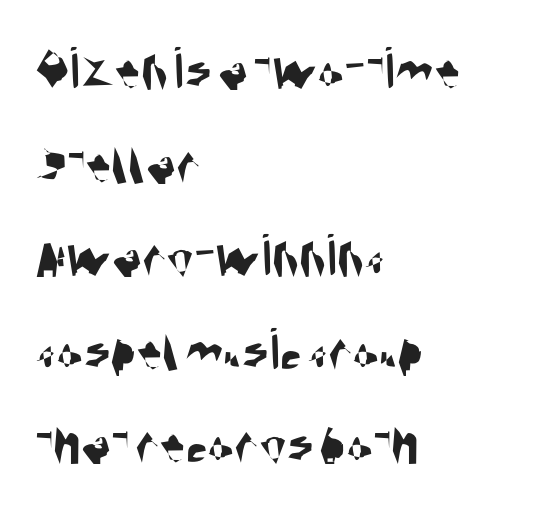
Horizontal bands of white between lines are of average thickness. This sample has the flowing, uneven cadence of proportional lettering. To sum up the face: it is a sans, with no serifs. You could call the tracking neutral — neither tight nor loose. All the whitespace from short lines collects on the right. A bare baseline throughout the passage.
